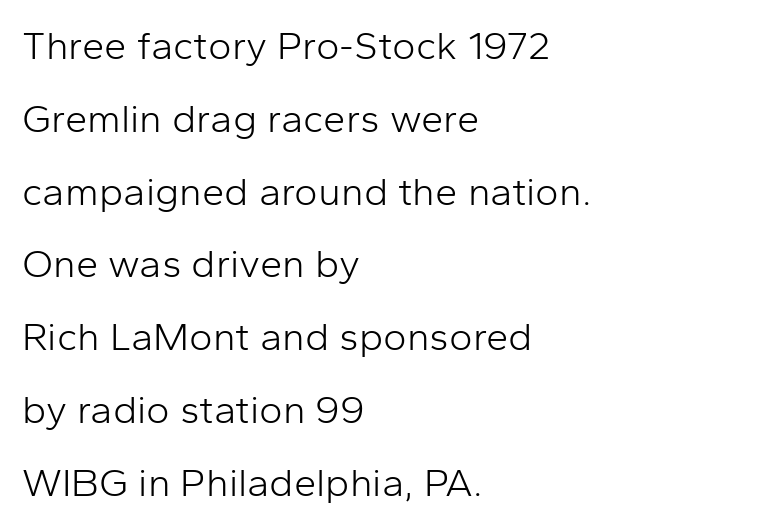
The image shows 40 px light sans-serif type, upright; set left-aligned, line spacing 1.82x, normal letter spacing, not underlined; low stroke contrast and a medium x-height.
